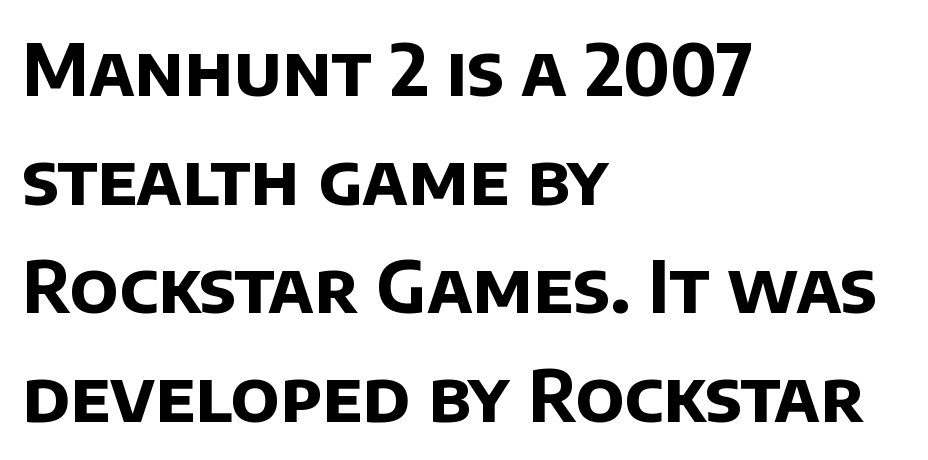
The image shows 71 px bold sans-serif type; set left-aligned, normal line spacing (1.53x), normal letter spacing, not underlined; low stroke contrast and a large x-height.
